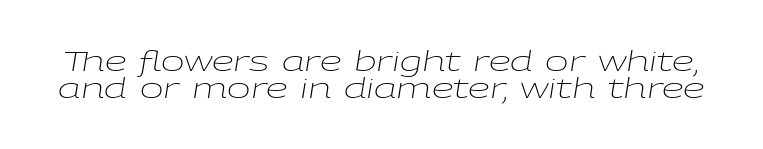
The image shows 28 px light, wide type, italic (leaning right); set tight line spacing (0.98x), normal letter spacing, not underlined; low stroke contrast and a medium x-height.
